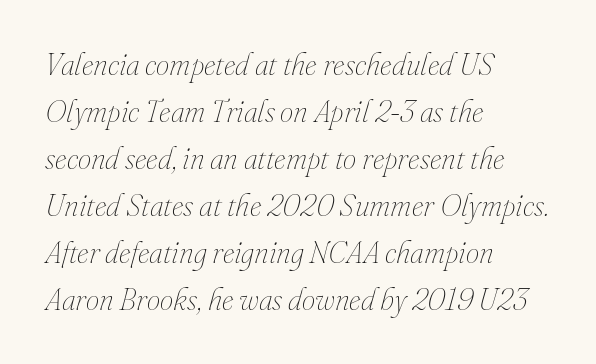
Q: Is the text bold? A: No.
Q: Is the text italic (slanted)? A: Yes, it leans right by about 16 degrees.
Q: Is the text underlined? A: No.
Q: How is the paragraph aligned? A: Left-aligned.
Q: Is the spacing between letters normal or unusually wide? A: Normal.
Q: Is the spacing between lines tight, normal or loose? A: Normal.
Q: Width (condensed, normal, or wide)? A: Normal.
Q: Stroke contrast? A: Medium.
Q: x-height? A: Small.
Q: Monospaced? A: No.
